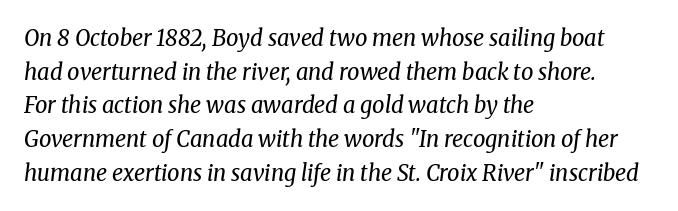
Q: Is the text bold? A: No.
Q: Is the text italic (slanted)? A: Yes, it leans right by about 8 degrees.
Q: Is the text underlined? A: No.
Q: How is the paragraph aligned? A: Left-aligned.
Q: Is the spacing between letters normal or unusually wide? A: Normal.
Q: Is the spacing between lines tight, normal or loose? A: Normal.
